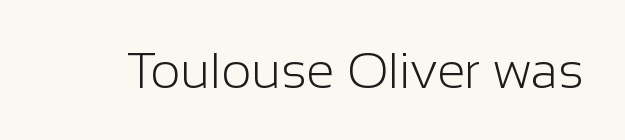
{"serif": "no", "italic": "no", "bold": "no", "weight": "light", "width": "normal", "stroke_contrast": "low", "x_height": "medium", "monospaced": "no", "underline": "no", "letter_spacing": "normal", "letter_spacing_em": 0.0, "glyph_px": 51}
